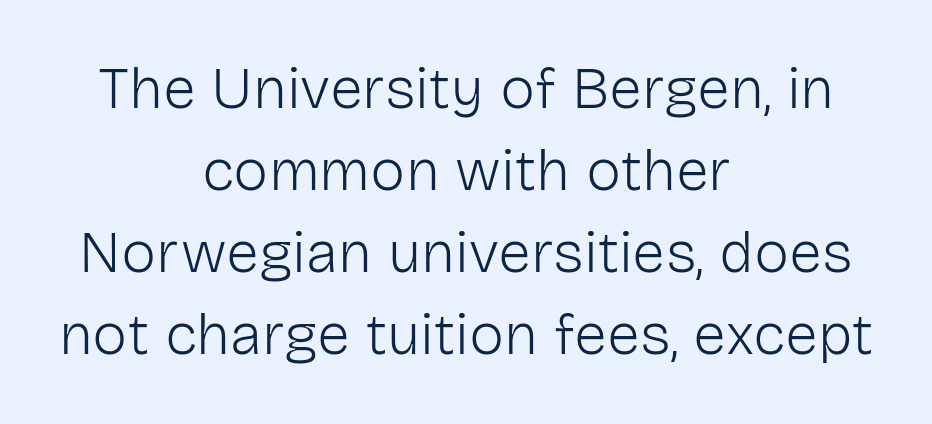
A quiet, ordinary-to-light weight characterises the typeface. Compared with typical paragraphs, the rows here are spaced about the same. The space directly below the letters is spotless. These lines are composed in type without serifs.
